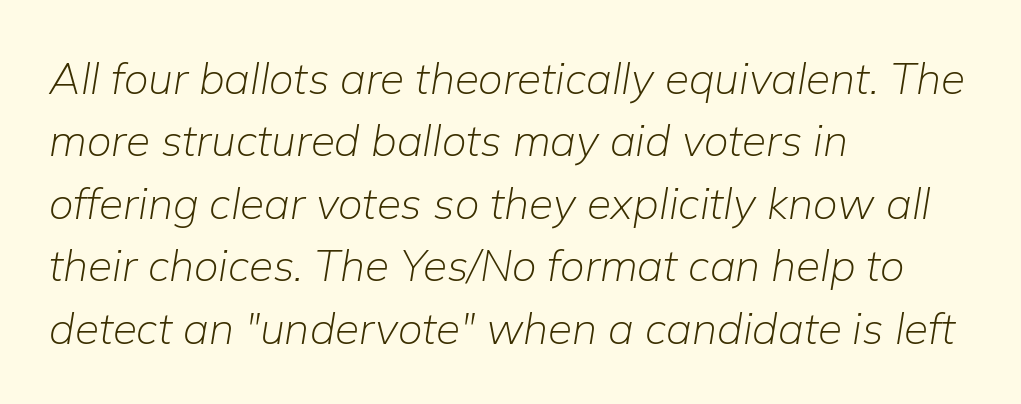
The image shows 44 px light type, italic (leaning right); set left-aligned, normal line spacing (1.42x), normal letter spacing, not underlined; low stroke contrast and a medium x-height.
